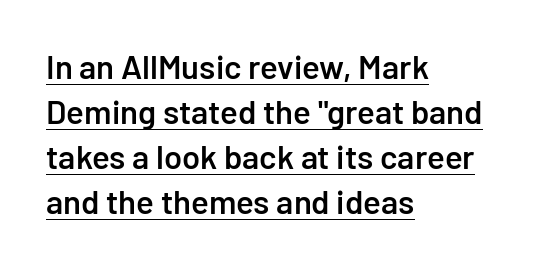
Q: Is the text bold? A: Semi-bold.
Q: Is the text italic (slanted)? A: No, it is upright.
Q: Is the typeface a serif or a sans-serif typeface? A: Sans-serif.
Q: Is the text underlined? A: Yes.
Q: How is the paragraph aligned? A: Left-aligned.
Q: Is the spacing between letters normal or unusually wide? A: Normal.
Q: Is the spacing between lines tight, normal or loose? A: Normal.
Q: Width (condensed, normal, or wide)? A: Normal.
Q: Stroke contrast? A: Low.
Q: x-height? A: Medium.
Q: Monospaced? A: No.
